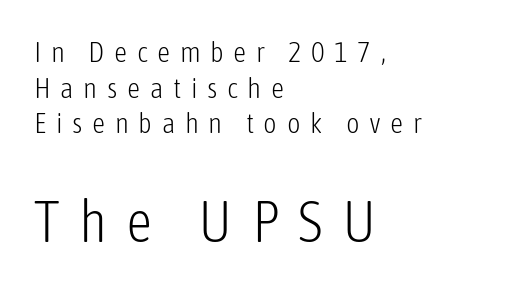
Q: Is the text bold? A: No.
Q: Is the text italic (slanted)? A: No, it is upright.
Q: Is the typeface a serif or a sans-serif typeface? A: Sans-serif.
Q: Is the text underlined? A: No.
Q: How is the paragraph aligned? A: Left-aligned.
Q: Is the spacing between letters normal or unusually wide? A: Unusually wide.
Q: Which block of text is set in a larger size, the first (top) or the second (bottom)? A: The second (bottom) one.
Q: Width (condensed, normal, or wide)? A: Condensed.
Q: Stroke contrast? A: Low.
Q: x-height? A: Medium.
Q: Monospaced? A: No.
